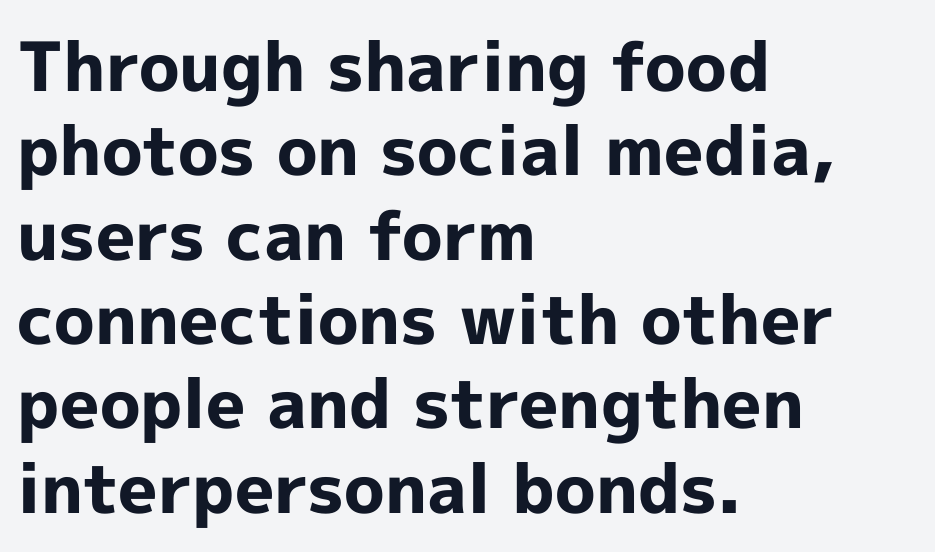
{"serif": "no", "italic": "no", "bold": "yes", "weight": "bold", "width": "normal", "x_height": "medium", "monospaced": "no", "underline": "no", "align": "left", "line_spacing_ratio": 1.24, "letter_spacing": "normal", "letter_spacing_em": 0.0, "glyph_px": 68}
